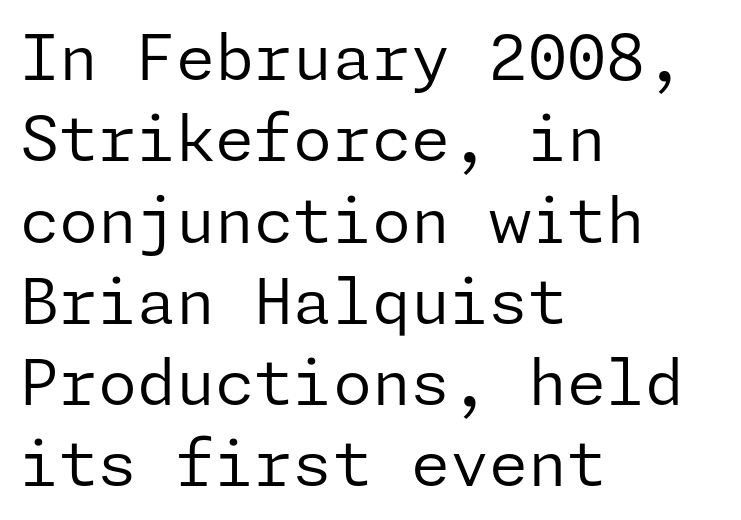
The image shows 63 px regular-weight sans-serif type, upright; set left-aligned, normal line spacing (1.29x), normal letter spacing, not underlined; low stroke contrast and a medium x-height.
